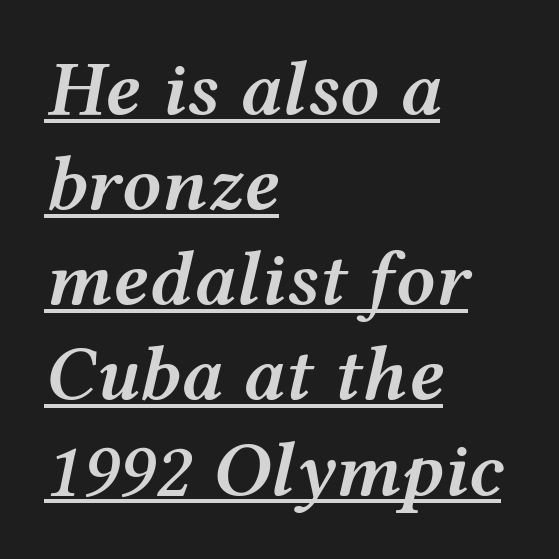
{"italic": "yes", "lean": "right", "slant_degrees": 12, "bold": "semi", "weight": "semibold", "width": "wide", "stroke_contrast": "medium", "x_height": "medium", "monospaced": "no", "underline": "yes", "align": "left", "line_spacing_ratio": 1.22, "letter_spacing": "normal", "letter_spacing_em": 0.0, "glyph_px": 78}
